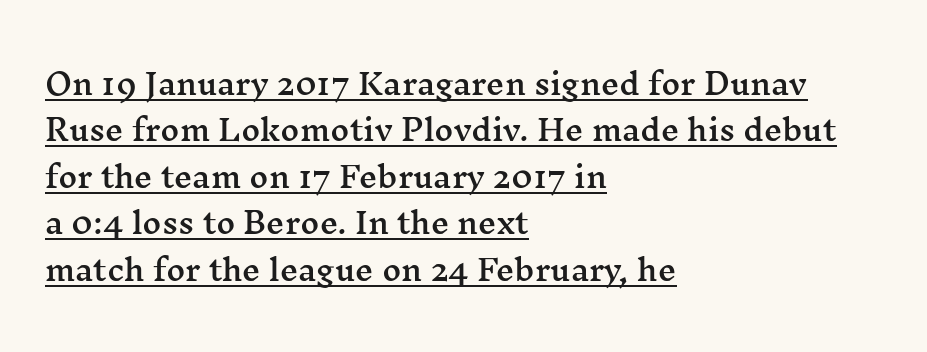
Q: Is the text italic (slanted)? A: No, it is upright.
Q: Is the typeface a serif or a sans-serif typeface? A: Serif.
Q: Is the text underlined? A: Yes.
Q: How is the paragraph aligned? A: Left-aligned.
Q: Is the spacing between letters normal or unusually wide? A: Normal.
Q: Is the spacing between lines tight, normal or loose? A: Normal.
Q: Width (condensed, normal, or wide)? A: Wide.
Q: Stroke contrast? A: Medium.
Q: x-height? A: Medium.
Q: Monospaced? A: No.
